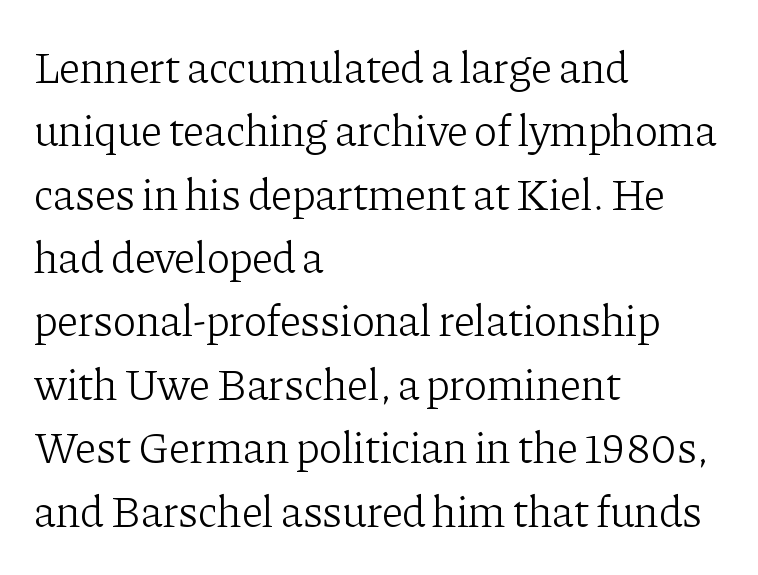
Q: Is the text bold? A: No.
Q: Is the text italic (slanted)? A: No, it is upright.
Q: Is the typeface a serif or a sans-serif typeface? A: Serif.
Q: Is the text underlined? A: No.
Q: How is the paragraph aligned? A: Left-aligned.
Q: Is the spacing between letters normal or unusually wide? A: Normal.
Q: Is the spacing between lines tight, normal or loose? A: Normal.
Q: Width (condensed, normal, or wide)? A: Normal.
Q: Stroke contrast? A: Low.
Q: x-height? A: Medium.
Q: Monospaced? A: No.
